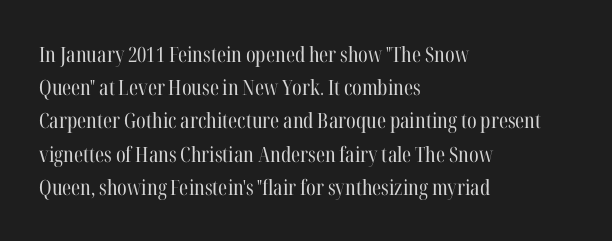
{"italic": "no", "bold": "no", "underline": "no", "align": "left", "line_spacing": "normal", "line_spacing_ratio": 1.58, "letter_spacing": "normal", "letter_spacing_em": 0.0, "glyph_px": 21}
